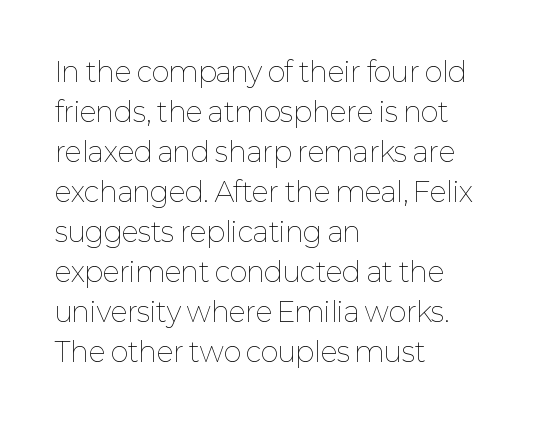
Italic: no, the glyphs are upright roman. Observe the ordinary spacing: letters are neighbours, not strangers. Line spacing here is normal. The zone under the glyphs is completely vacant. These lines stack with their left ends in a neat column.
